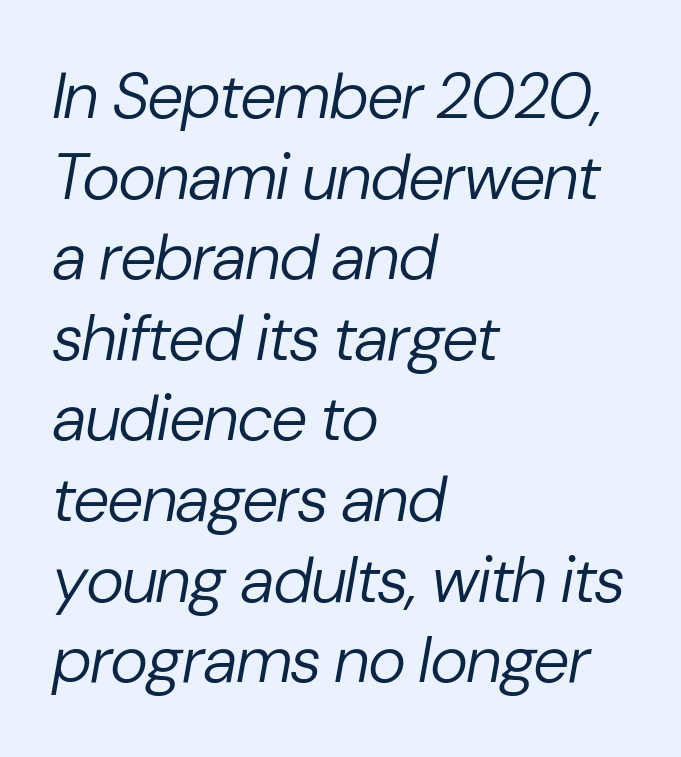
Q: Is the text bold? A: No.
Q: Is the text italic (slanted)? A: Yes, it leans right by about 10 degrees.
Q: Is the text underlined? A: No.
Q: How is the paragraph aligned? A: Left-aligned.
Q: Is the spacing between letters normal or unusually wide? A: Normal.
Q: Width (condensed, normal, or wide)? A: Normal.
Q: Stroke contrast? A: Low.
Q: x-height? A: Medium.
Q: Monospaced? A: No.
